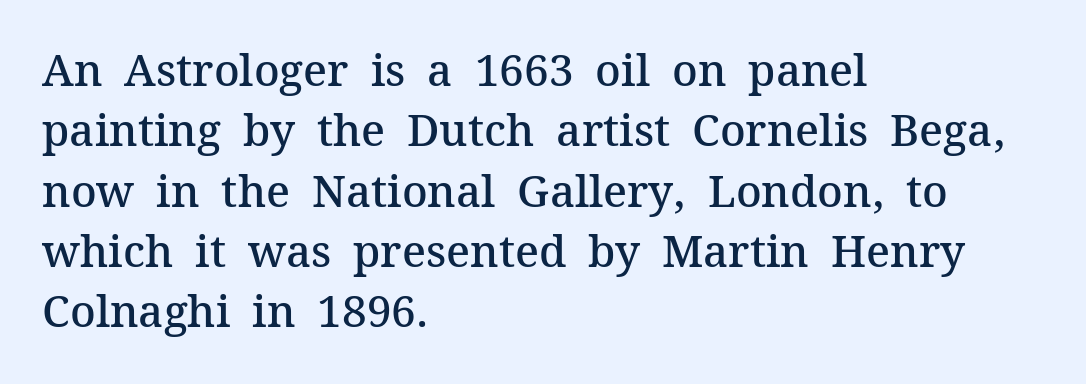
{"serif": "yes", "italic": "no", "bold": "semi", "weight": "semibold", "width": "normal", "stroke_contrast": "medium", "x_height": "medium", "monospaced": "no", "underline": "no", "align": "left", "line_spacing": "normal", "line_spacing_ratio": 1.37, "letter_spacing": "normal", "letter_spacing_em": 0.0, "glyph_px": 44}
